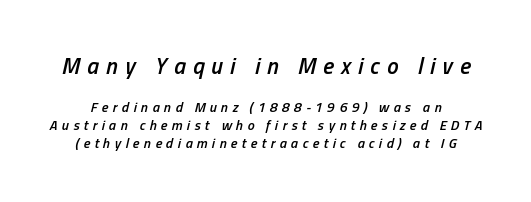
Summary of vertical rhythm: regular, with standard interline spacing. Notice the strokes are somewhat thickened but not fully heavy: this is a semibold. In terms of letterspacing, this is a distinctly airy, spread setting. Two sizes are in play, and the larger belongs to the first block. A typesetter would mark this as italic. Clear beneath every line of the passage.
